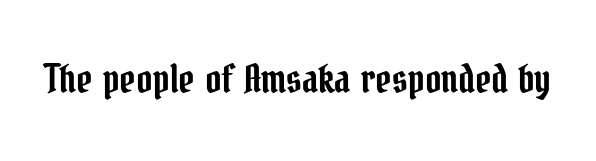
{"serif": "yes", "italic": "no", "width": "condensed", "stroke_contrast": "low", "x_height": "medium", "monospaced": "no", "underline": "no", "letter_spacing": "normal", "letter_spacing_em": 0.0, "glyph_px": 39}
